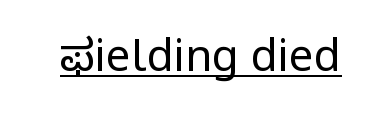
The image shows 44 px regular-weight, condensed sans-serif type, upright; set normal letter spacing, underlined; low stroke contrast and a large x-height.
